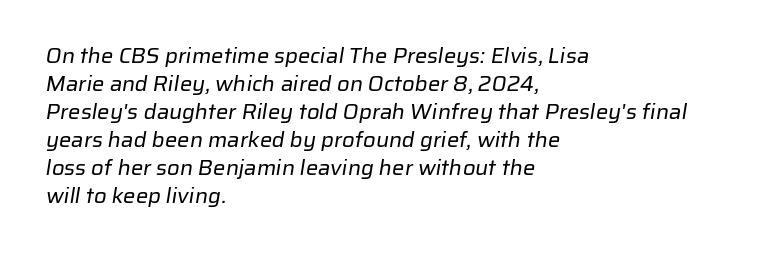
{"bold": "no", "underline": "no", "align": "left", "line_spacing": "normal", "line_spacing_ratio": 1.27, "letter_spacing": "normal", "letter_spacing_em": 0.0, "glyph_px": 22}
